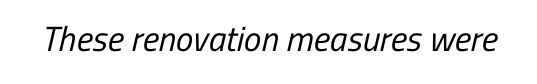
{"serif": "no", "bold": "no", "weight": "regular", "width": "condensed", "stroke_contrast": "low", "x_height": "medium", "monospaced": "no", "underline": "no", "letter_spacing": "normal", "letter_spacing_em": 0.0, "glyph_px": 35}
